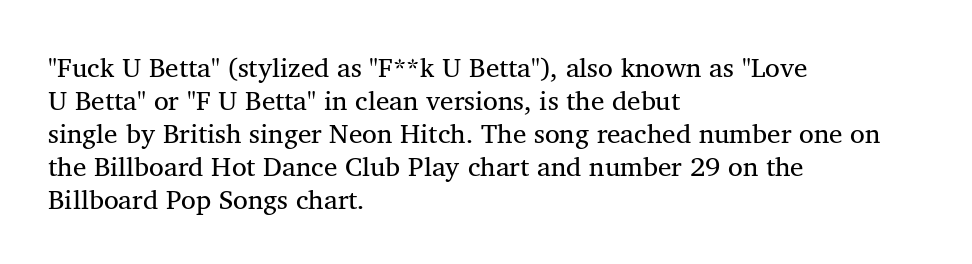
{"underline": "no", "align": "left", "line_spacing_ratio": 1.22, "letter_spacing": "normal", "letter_spacing_em": 0.0, "glyph_px": 27}
